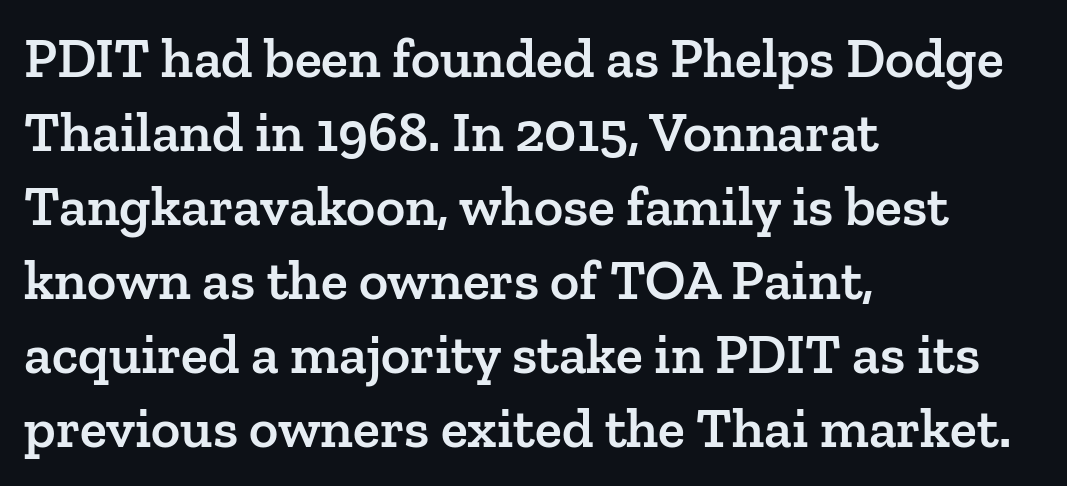
{"serif": "yes", "italic": "no", "bold": "semi", "weight": "semibold", "width": "normal", "stroke_contrast": "low", "x_height": "medium", "monospaced": "no", "underline": "no", "align": "left", "line_spacing": "normal", "line_spacing_ratio": 1.32, "letter_spacing": "normal", "letter_spacing_em": 0.0, "glyph_px": 56}
